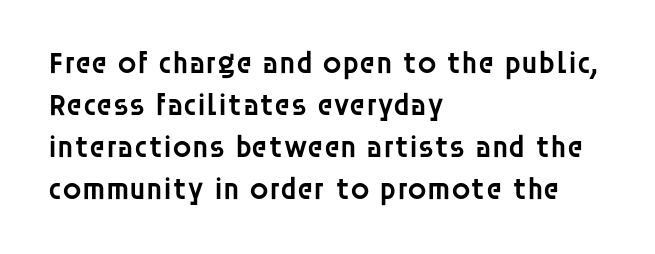
Q: Is the text bold? A: Semi-bold.
Q: Is the text italic (slanted)? A: No, it is upright.
Q: Is the typeface a serif or a sans-serif typeface? A: Sans-serif.
Q: Is the text underlined? A: No.
Q: How is the paragraph aligned? A: Left-aligned.
Q: Is the spacing between letters normal or unusually wide? A: Normal.
Q: Is the spacing between lines tight, normal or loose? A: Normal.
Q: Width (condensed, normal, or wide)? A: Normal.
Q: Stroke contrast? A: Low.
Q: x-height? A: Large.
Q: Monospaced? A: No.
